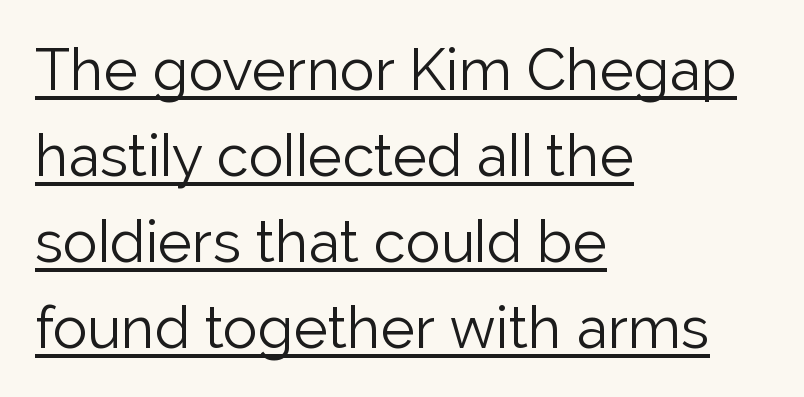
The image shows 58 px light sans-serif type, upright; set left-aligned, normal line spacing (1.48x), normal letter spacing, underlined; low stroke contrast and a medium x-height.
